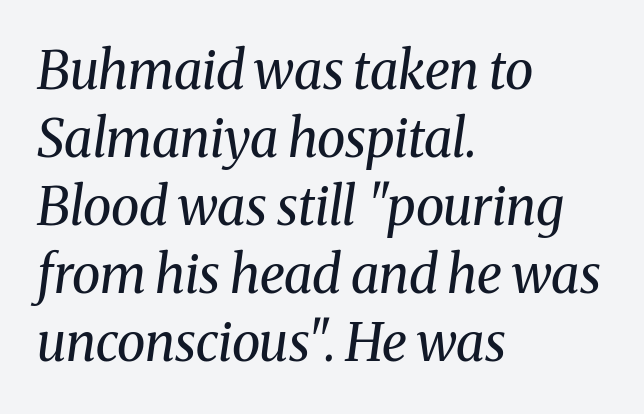
Q: Is the text bold? A: No.
Q: Is the text italic (slanted)? A: Yes, it leans right by about 8 degrees.
Q: Is the typeface a serif or a sans-serif typeface? A: Serif.
Q: Is the text underlined? A: No.
Q: How is the paragraph aligned? A: Left-aligned.
Q: Is the spacing between letters normal or unusually wide? A: Normal.
Q: Is the spacing between lines tight, normal or loose? A: Normal.
Q: Width (condensed, normal, or wide)? A: Normal.
Q: Stroke contrast? A: Medium.
Q: x-height? A: Medium.
Q: Monospaced? A: No.
